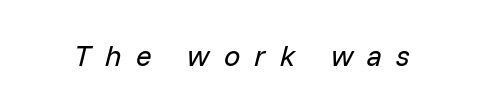
The image shows 29 px regular-weight type, italic (leaning right); set unusually wide letter spacing (+0.49 em), not underlined; low stroke contrast and a medium x-height.
